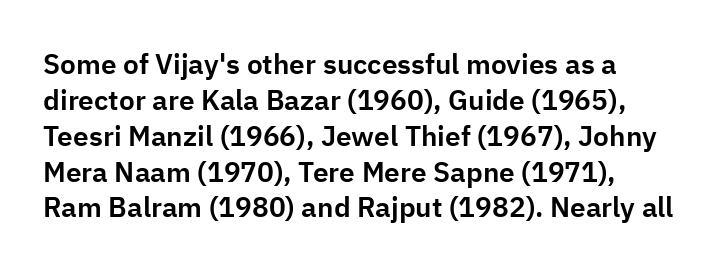
Inter-character spacing is left at the font's built-in metrics. Check under the words: just untouched page. These lines are rendered in a variable-pitch font. Successive baselines arrive at the customary interval. The typography opts for an upright posture over an oblique one. Stroke terminals: plain, sans-serif.
